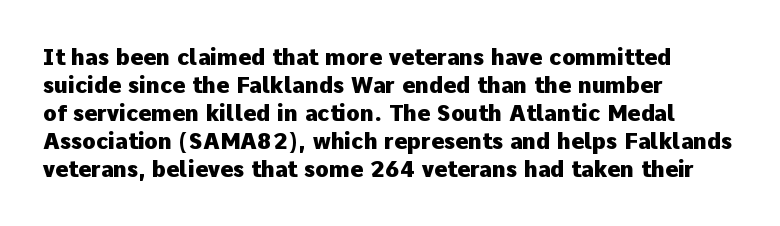
The axis of the letterforms is exactly vertical. Leftover space on each line is placed entirely after the last word. Each row of text sits above clean, open space. Students, note that the glyphs here touch the page at normal intervals.
